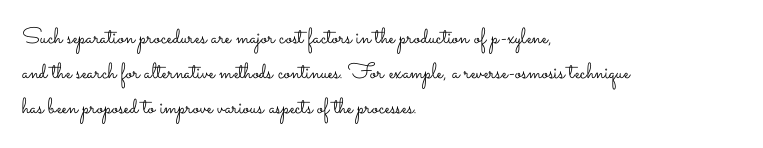
{"bold": "no", "underline": "no", "align": "left", "line_spacing": "normal", "line_spacing_ratio": 1.6, "letter_spacing": "normal", "letter_spacing_em": 0.0, "glyph_px": 22}
